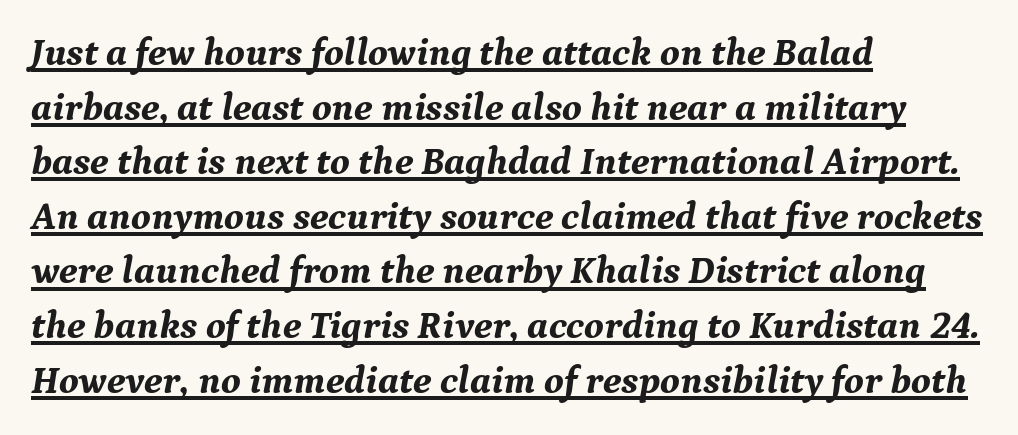
Q: Is the text bold? A: Yes.
Q: Is the text italic (slanted)? A: Yes, it leans right by about 9 degrees.
Q: Is the typeface a serif or a sans-serif typeface? A: Serif.
Q: Is the text underlined? A: Yes.
Q: How is the paragraph aligned? A: Left-aligned.
Q: Is the spacing between letters normal or unusually wide? A: Normal.
Q: Is the spacing between lines tight, normal or loose? A: Normal.
Q: Width (condensed, normal, or wide)? A: Normal.
Q: Stroke contrast? A: Medium.
Q: x-height? A: Medium.
Q: Monospaced? A: No.
